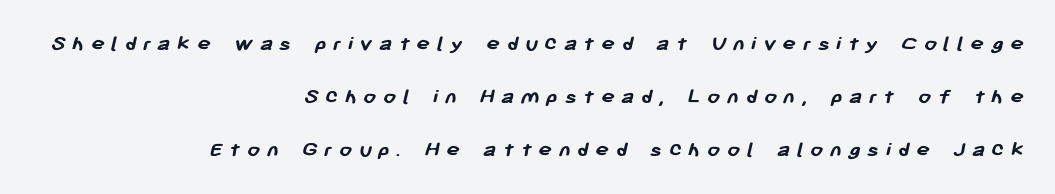
The image shows 23 px bold type; set right-aligned, loose line spacing (2.3x), unusually wide letter spacing (+0.28 em), not underlined.
